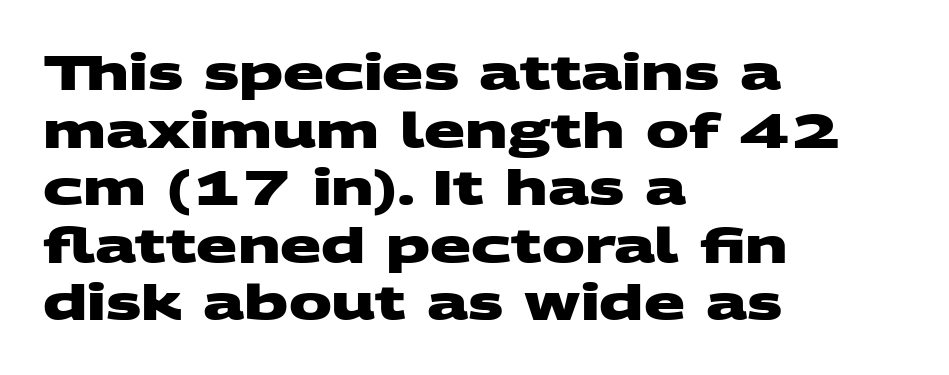
{"serif": "no", "bold": "yes", "weight": "heavy", "width": "wide", "stroke_contrast": "medium", "x_height": "large", "monospaced": "no", "underline": "no", "align": "left", "line_spacing_ratio": 1.2, "letter_spacing": "normal", "letter_spacing_em": 0.0, "glyph_px": 48}
